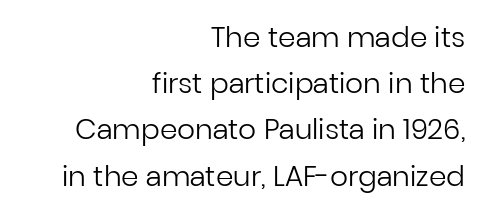
The image shows 28 px regular-weight sans-serif type, upright; set right-aligned, normal line spacing (1.65x), normal letter spacing, not underlined; low stroke contrast and a medium x-height.
